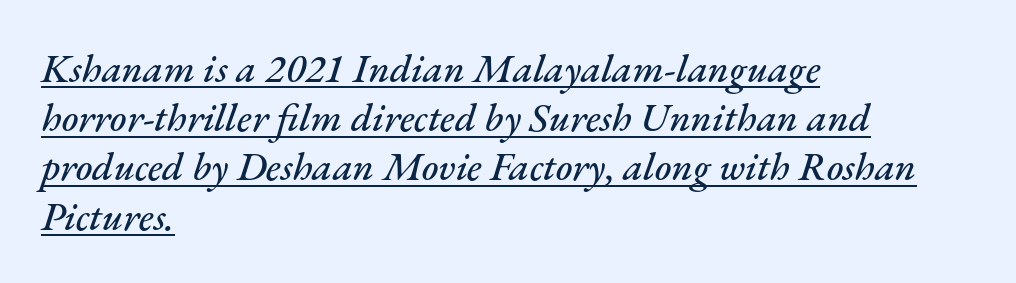
The image shows 40 px text type, italic (leaning right); set left-aligned, line spacing 1.23x, normal letter spacing, underlined; medium stroke contrast and a small x-height.
